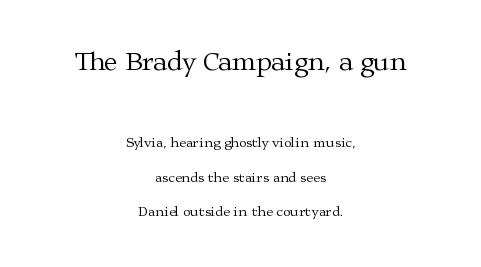
Heft: none added — not bold. Tracking value appears to be zero — textbook default spacing. Designer's note — italics off, roman on. Horizontal alignment here is central, giving a formal, balanced look. The block of text is sparse from top to bottom, with ample space between rows.
